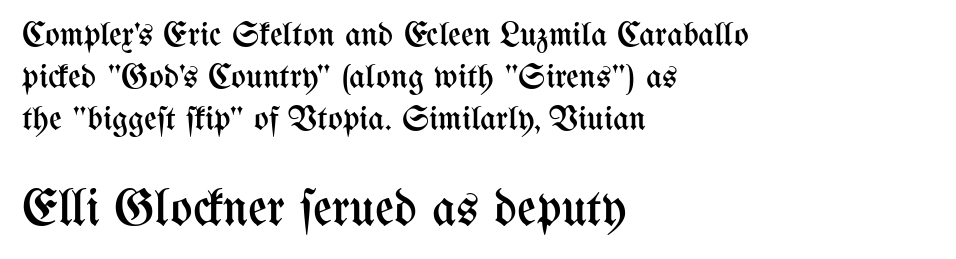
The image shows 52 px regular-weight, condensed type, upright; set left-aligned, line spacing 1.2x, normal letter spacing, not underlined; the second (bottom) block is 1.49x larger; medium stroke contrast and a medium x-height.
